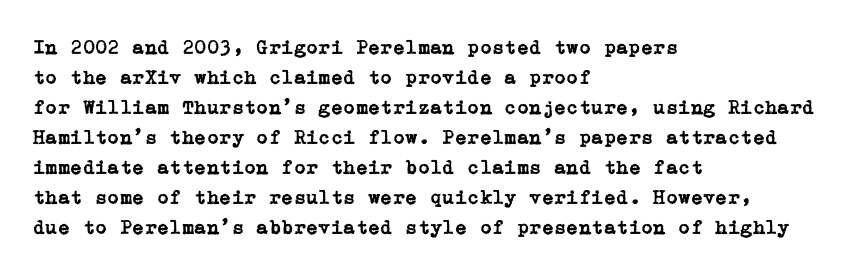
The image shows 20 px text type, upright; set left-aligned, normal line spacing (1.5x), normal letter spacing, not underlined.
